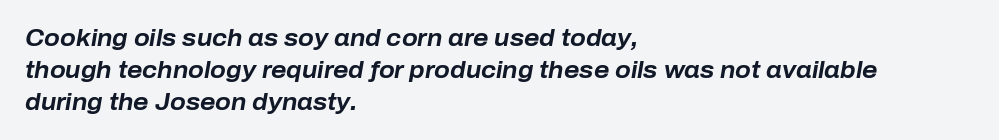
The image shows 23 px bold type, italic (leaning right); set left-aligned, normal line spacing (1.39x), normal letter spacing, not underlined.
